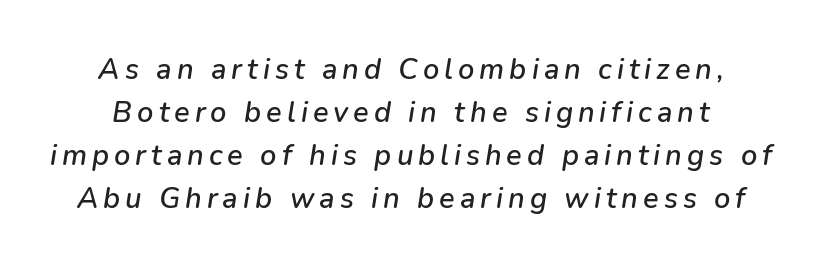
{"italic": "yes", "lean": "right", "slant_degrees": 9, "width": "normal", "stroke_contrast": "low", "x_height": "medium", "monospaced": "no", "underline": "no", "line_spacing": "normal", "line_spacing_ratio": 1.48, "glyph_px": 29}
